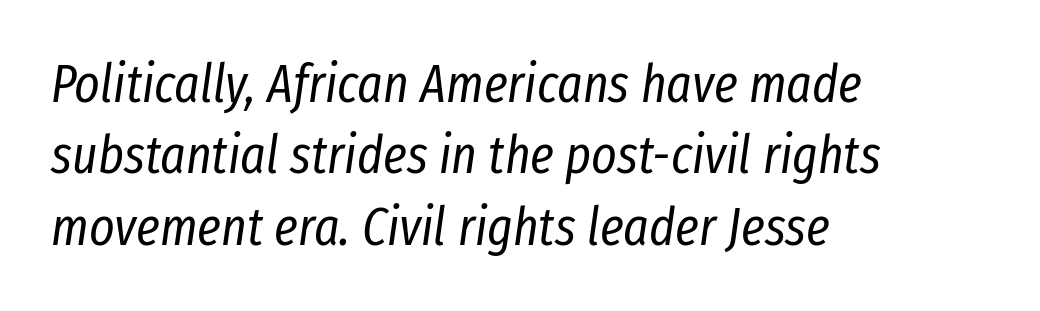
Note the varied advance widths — an 'i' is clearly narrower than an 'm'. Ink coverage per letter is moderate at most. Line spacing here is normal. This sample is left-justified, so line endings fall wherever the words run out. A bare baseline throughout the passage. When letters slant like this, we call the style italic.
